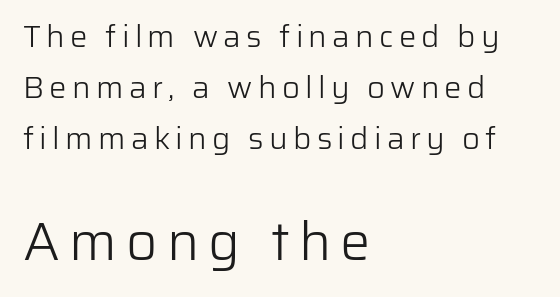
Think of a printed novel: that variable character pitch is what you see here. This is the regular roman posture of the typeface. Check where the strokes stop: nothing finishes them off — pure sans. Is the stroke heavy? The answer is a plain regular-or-lighter.
